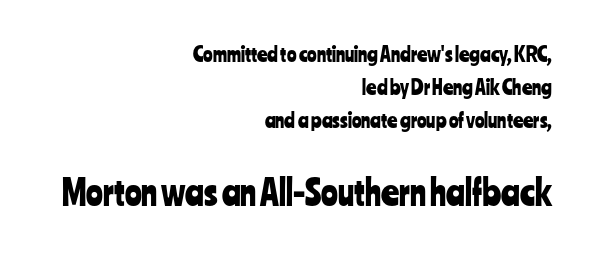
{"serif": "no", "italic": "no", "width": "condensed", "stroke_contrast": "low", "x_height": "medium", "monospaced": "no", "underline": "no", "align": "right", "line_spacing": "normal", "line_spacing_ratio": 1.66, "letter_spacing": "normal", "letter_spacing_em": 0.0, "larger_block": "second", "size_ratio": 1.75, "glyph_px": 35}
